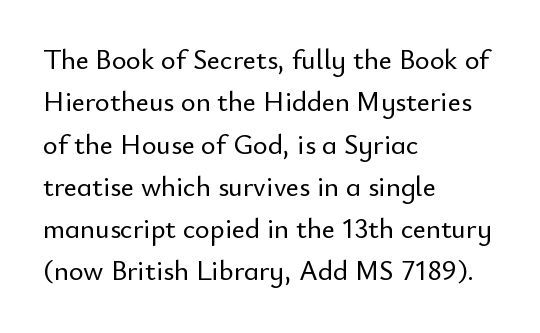
Tracking value appears to be zero — textbook default spacing. Character widths vary here, with narrow letters taking less room than wide ones. The specimen reads as upright at a glance. Examine the stroke ends and you'll find no serifs. Check under the words: just untouched page. The vertical gap from one line to the next is medium.
